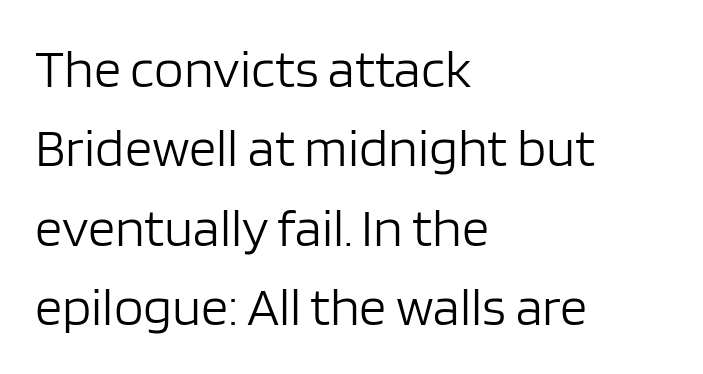
{"serif": "no", "italic": "no", "bold": "no", "weight": "light", "width": "normal", "stroke_contrast": "low", "x_height": "large", "monospaced": "no", "underline": "no", "align": "left", "line_spacing": "normal", "line_spacing_ratio": 1.47, "letter_spacing": "normal", "letter_spacing_em": 0.0, "glyph_px": 54}
